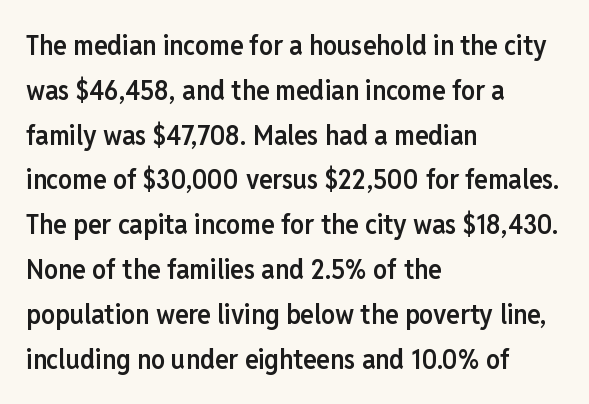
Q: Is the text bold? A: Semi-bold.
Q: Is the text italic (slanted)? A: No, it is upright.
Q: Is the typeface a serif or a sans-serif typeface? A: Sans-serif.
Q: Is the text underlined? A: No.
Q: How is the paragraph aligned? A: Left-aligned.
Q: Is the spacing between letters normal or unusually wide? A: Normal.
Q: Is the spacing between lines tight, normal or loose? A: Normal.
Q: Width (condensed, normal, or wide)? A: Condensed.
Q: Stroke contrast? A: Low.
Q: x-height? A: Medium.
Q: Monospaced? A: No.
